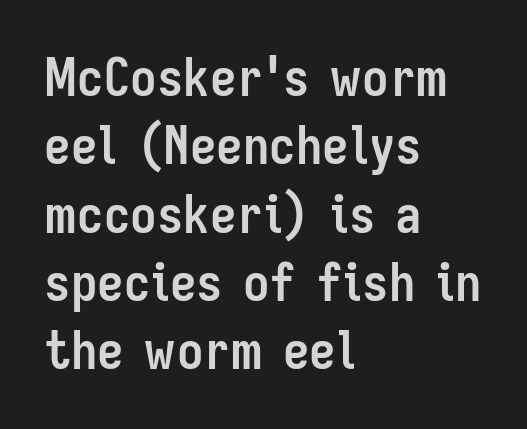
The image shows 53 px semibold, condensed sans-serif type, upright; set left-aligned, normal line spacing (1.29x), normal letter spacing, not underlined; low stroke contrast and a medium x-height.
